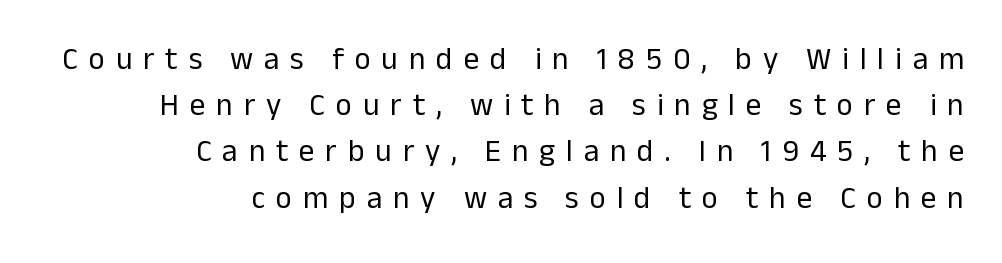
This sample uses expanded letter spacing, leaving extra air between glyphs. Short and long lines alike share a common ending point at right. Do the characters align in a grid? No, the font is proportional. Tall strokes in this sample are plumb rather than angled. Notice how descenders clear the ascenders below comfortably — that's standard leading. Look at the bottom of the vertical strokes: they stop flat, with no serifs.
